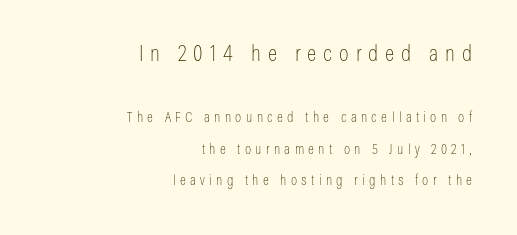
Whoever set this chose breathing room over compactness in the vertical rhythm. Bigger letters appear in the top chunk; the bottom chunk is reduced. Does the copy run flush right? Yes — the right margin is perfectly even. Look at the tracking — it's clearly loosened, letters drifting apart. The specimen reads as upright at a glance. Stems and bowls with no extra thickness — not bold.
